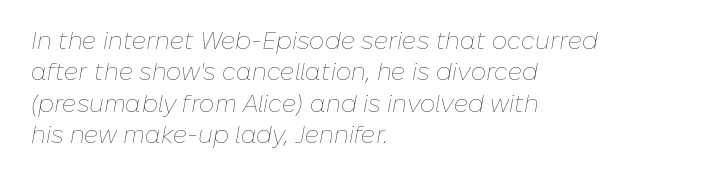
Q: Is the text bold? A: No.
Q: Is the text italic (slanted)? A: Yes, it leans right by about 10 degrees.
Q: Is the text underlined? A: No.
Q: How is the paragraph aligned? A: Left-aligned.
Q: Is the spacing between letters normal or unusually wide? A: Normal.
Q: Is the spacing between lines tight, normal or loose? A: Normal.
